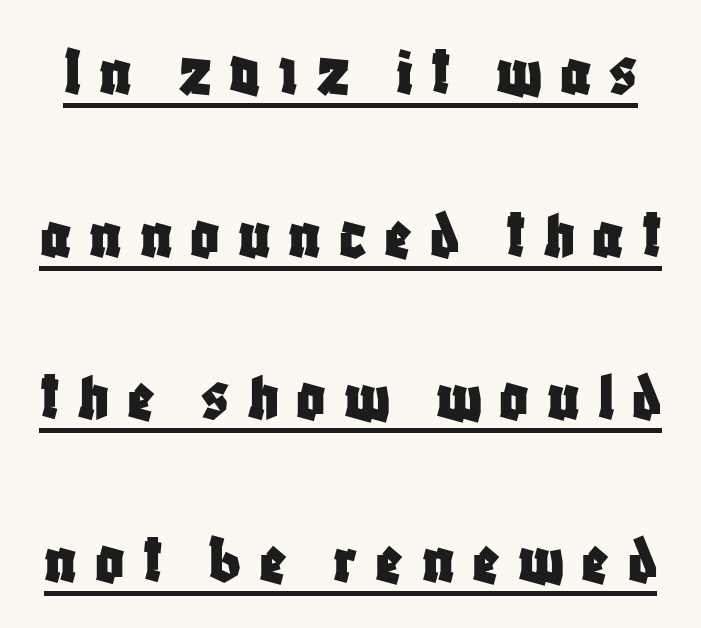
{"serif": "no", "italic": "no", "width": "condensed", "stroke_contrast": "low", "x_height": "large", "monospaced": "no", "underline": "yes", "line_spacing": "loose", "line_spacing_ratio": 2.29, "letter_spacing": "wide", "letter_spacing_em": 0.25, "glyph_px": 71}
